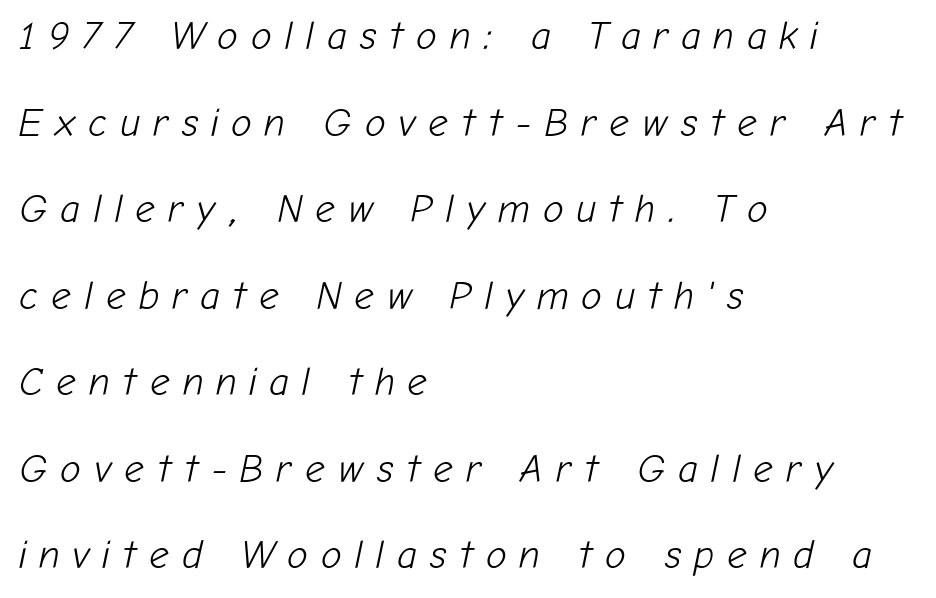
Is the block centered? No — it sits flush against the left margin. The letters advance in unequal steps, a hallmark of proportional type. These lines stand farther apart than default settings would place them. Inter-character spacing is expanded well beyond the font's built-in metrics.
